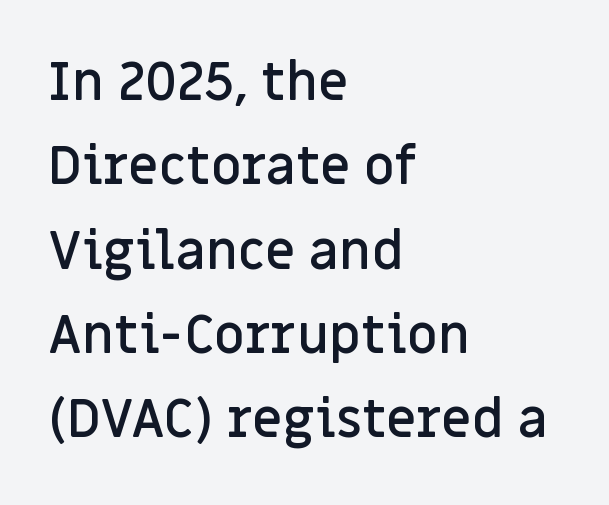
Q: Is the text bold? A: Semi-bold.
Q: Is the text italic (slanted)? A: No, it is upright.
Q: Is the typeface a serif or a sans-serif typeface? A: Sans-serif.
Q: Is the text underlined? A: No.
Q: How is the paragraph aligned? A: Left-aligned.
Q: Is the spacing between letters normal or unusually wide? A: Normal.
Q: Is the spacing between lines tight, normal or loose? A: Normal.
Q: Width (condensed, normal, or wide)? A: Normal.
Q: Stroke contrast? A: Low.
Q: x-height? A: Large.
Q: Monospaced? A: No.
